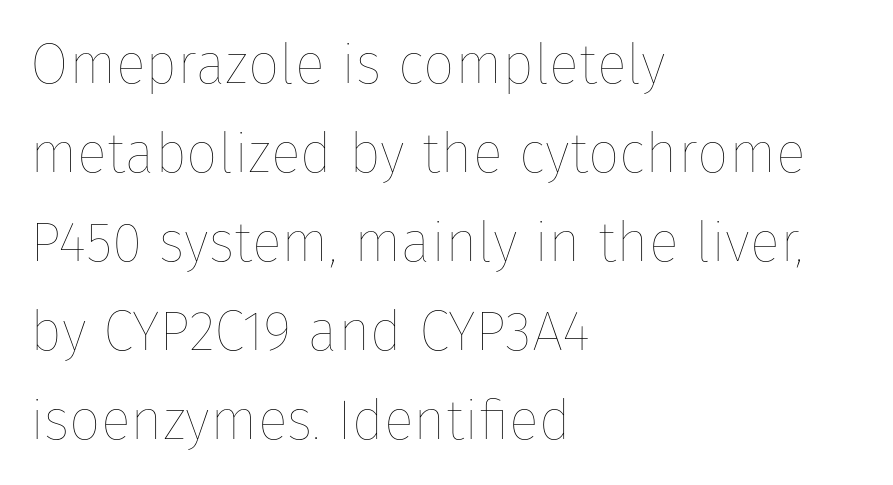
Weight: in the light-to-regular range. The compositor pushed each line to the left boundary. The line texture is even and compact thanks to regular tracking. One glance says typical: line gaps are just what's usual. Spacing verdict: proportional, widths tailored to each character.
